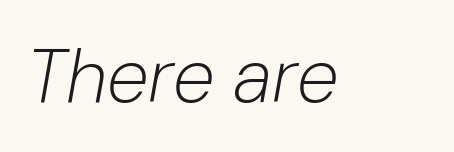
What stands out about the letter spacing? Nothing — it is the standard amount. A typesetter would call this proportional, since set widths differ per character. The lettering tilts uniformly, giving the passage an italic look. The space directly below the letters is spotless. The weight would be labelled regular, book, light, or lighter still.
